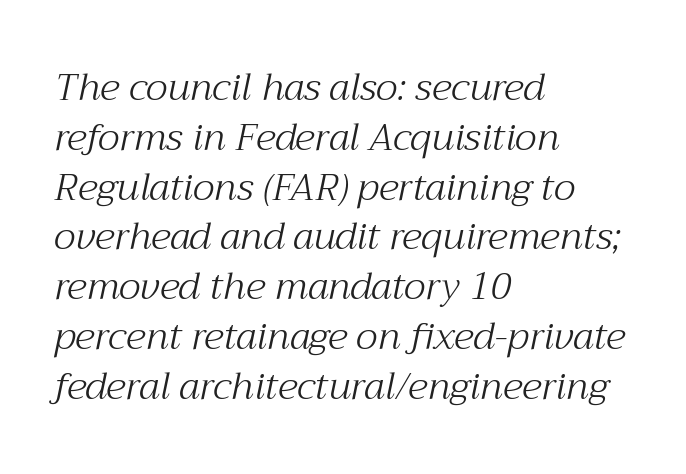
These lines were composed using italics. The rendering uses natural spacing where letterforms have individual widths. The space directly below the letters is spotless. In CSS terms this would be text-align: left. Regular leading. Letterform terminals end in serifs throughout the passage.
